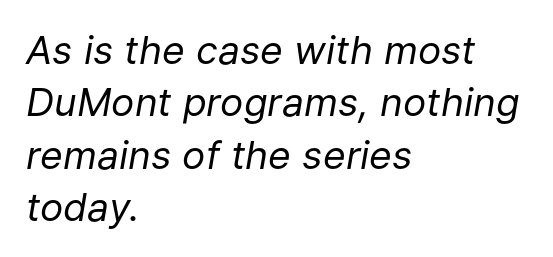
The image shows 39 px regular-weight type, italic (leaning right); set left-aligned, normal line spacing (1.34x), normal letter spacing, not underlined; low stroke contrast and a medium x-height.
